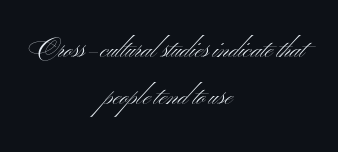
Q: Is the text bold? A: No.
Q: Is the text italic (slanted)? A: Yes.
Q: Is the text underlined? A: No.
Q: How is the paragraph aligned? A: Centered.
Q: Is the spacing between letters normal or unusually wide? A: Normal.
